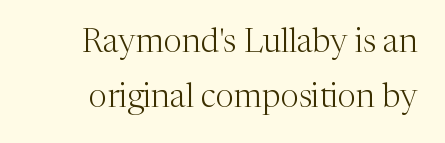
The letterforms sit shoulder to shoulder at normal distance. The weight would be labelled regular, book, light, or lighter still. The face used here is seriffed, in the tradition of book romans. The face used here is proportionally spaced, like ordinary book or web type. Italic: no, the glyphs are upright roman.
